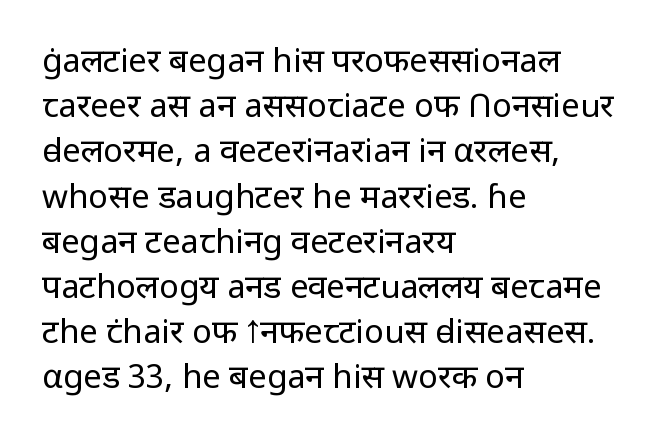
The image shows 33 px regular-weight sans-serif type, upright; set left-aligned, normal line spacing (1.37x), normal letter spacing, not underlined; low stroke contrast and a medium x-height.
